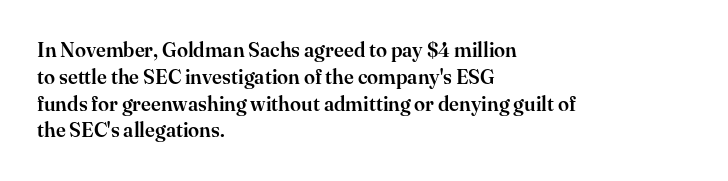
The image shows 20 px text type, upright; set left-aligned, normal line spacing (1.34x), normal letter spacing, not underlined.
